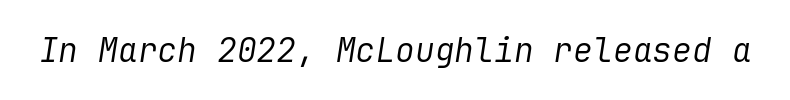
Weight: not bold — regular or lighter. A typesetter would mark this as italic. The glyphs are unaccompanied by any horizontal stroke below them. A typesetter would call this zero additional tracking.
